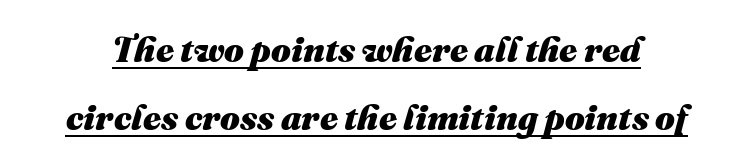
Q: Is the text bold? A: Yes.
Q: Is the text italic (slanted)? A: Yes, it leans right by about 16 degrees.
Q: Is the text underlined? A: Yes.
Q: Is the spacing between letters normal or unusually wide? A: Normal.
Q: Is the spacing between lines tight, normal or loose? A: Loose.
Q: Width (condensed, normal, or wide)? A: Normal.
Q: Stroke contrast? A: Medium.
Q: x-height? A: Medium.
Q: Monospaced? A: No.
